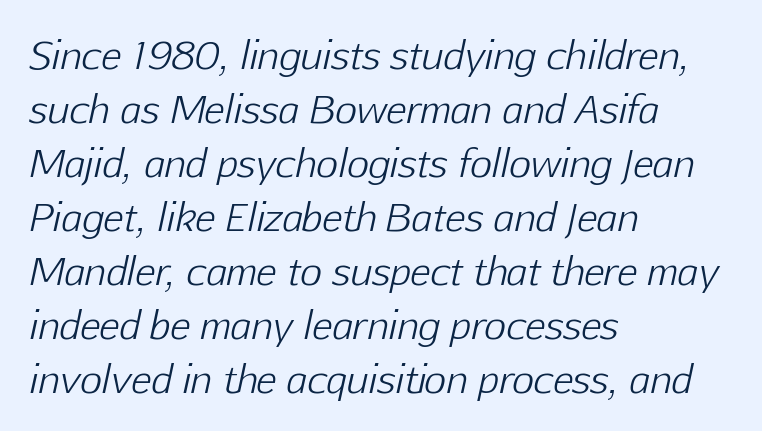
Q: Is the text bold? A: No.
Q: Is the text italic (slanted)? A: Yes, it leans right by about 12 degrees.
Q: Is the text underlined? A: No.
Q: How is the paragraph aligned? A: Left-aligned.
Q: Is the spacing between letters normal or unusually wide? A: Normal.
Q: Is the spacing between lines tight, normal or loose? A: Normal.
Q: Width (condensed, normal, or wide)? A: Normal.
Q: Stroke contrast? A: Low.
Q: x-height? A: Medium.
Q: Monospaced? A: No.
